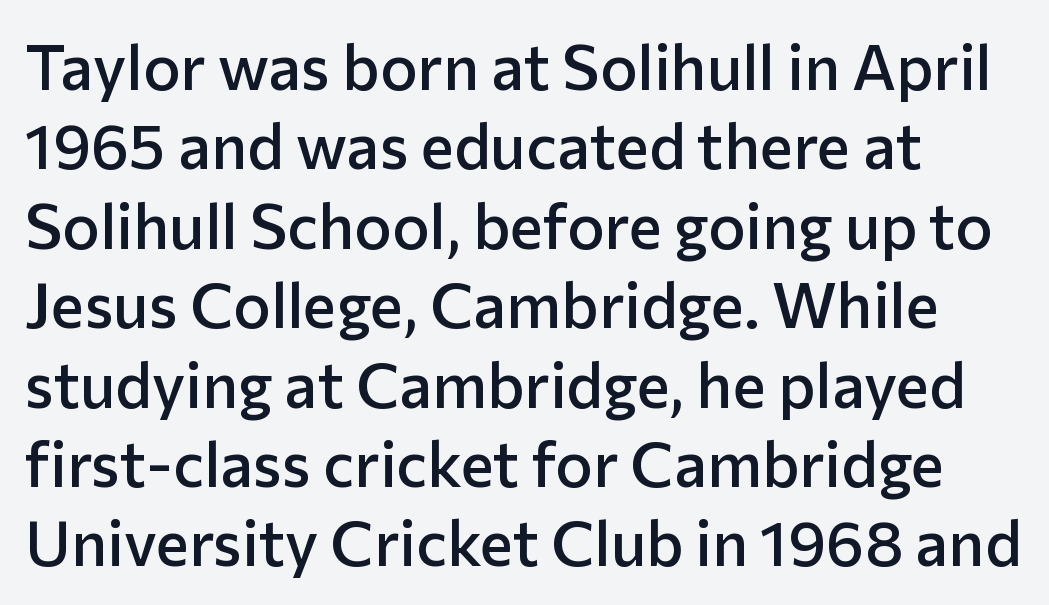
The image shows 63 px semibold sans-serif type, upright; set left-aligned, normal line spacing (1.26x), normal letter spacing, not underlined; low stroke contrast and a medium x-height.
